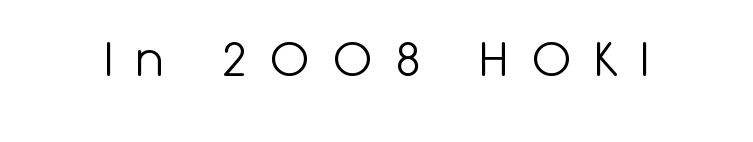
The image shows 57 px light sans-serif type, upright; set unusually wide letter spacing (+0.37 em), not underlined; low stroke contrast and a medium x-height.
